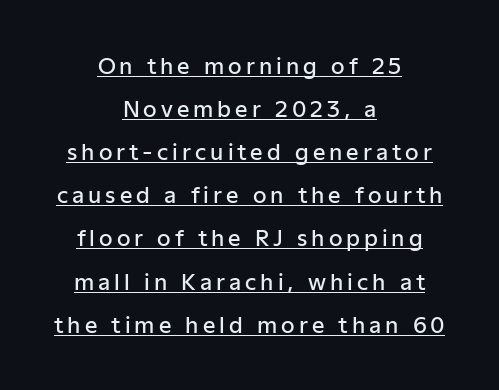
{"italic": "no", "bold": "semi", "underline": "yes", "align": "center", "line_spacing": "loose", "line_spacing_ratio": 1.96, "glyph_px": 22}
